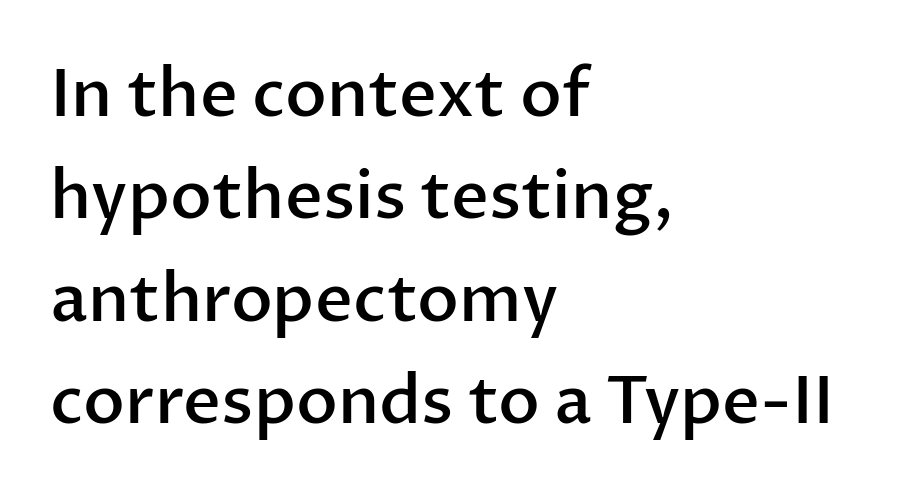
The image shows 66 px semibold sans-serif type, upright; set left-aligned, normal line spacing (1.55x), normal letter spacing, not underlined; low stroke contrast and a medium x-height.
